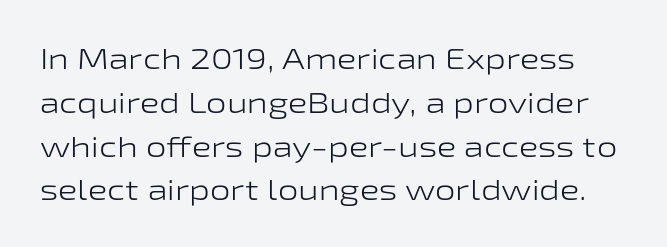
The lettering holds an erect, upright posture throughout. The space directly below the letters is spotless. These lines sit exactly where default settings would place them. The text was rendered using a sans face with plain stroke endings. Spacing verdict: proportional, widths tailored to each character.
